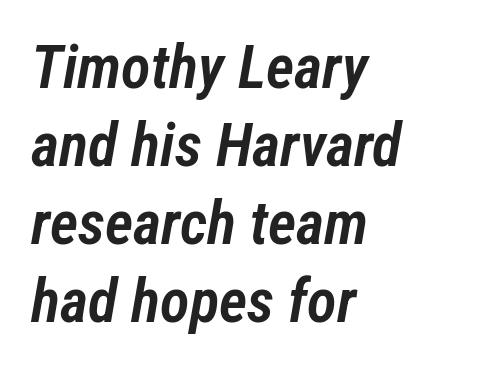
Q: Is the text bold? A: Semi-bold.
Q: Is the text italic (slanted)? A: Yes, it leans right by about 12 degrees.
Q: Is the text underlined? A: No.
Q: How is the paragraph aligned? A: Left-aligned.
Q: Is the spacing between letters normal or unusually wide? A: Normal.
Q: Is the spacing between lines tight, normal or loose? A: Normal.
Q: Width (condensed, normal, or wide)? A: Condensed.
Q: Stroke contrast? A: Low.
Q: x-height? A: Medium.
Q: Monospaced? A: No.
